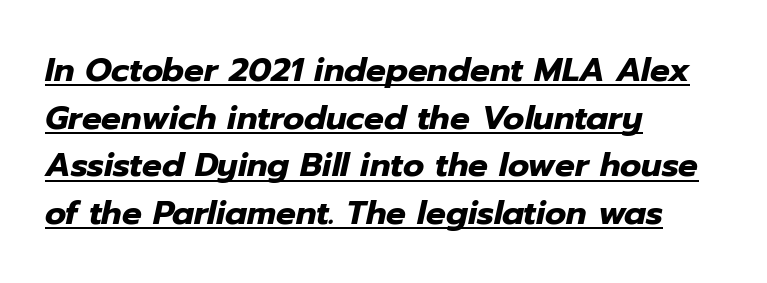
{"italic": "yes", "lean": "right", "slant_degrees": 12, "bold": "yes", "weight": "heavy", "width": "normal", "stroke_contrast": "low", "x_height": "medium", "monospaced": "no", "underline": "yes", "align": "left", "line_spacing": "normal", "line_spacing_ratio": 1.44, "letter_spacing": "normal", "letter_spacing_em": 0.0, "glyph_px": 33}
